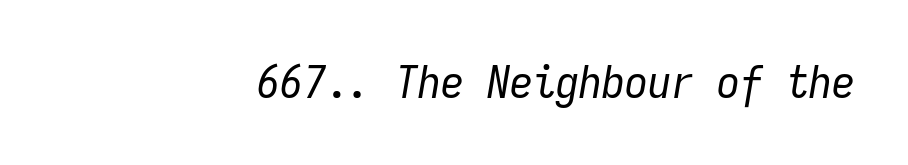
Where is the straight margin? On the right. This sample has the even, mechanical cadence of fixed-width lettering. Compared with typical body copy, the letter spacing here is the same. Weight: regular or lighter.
